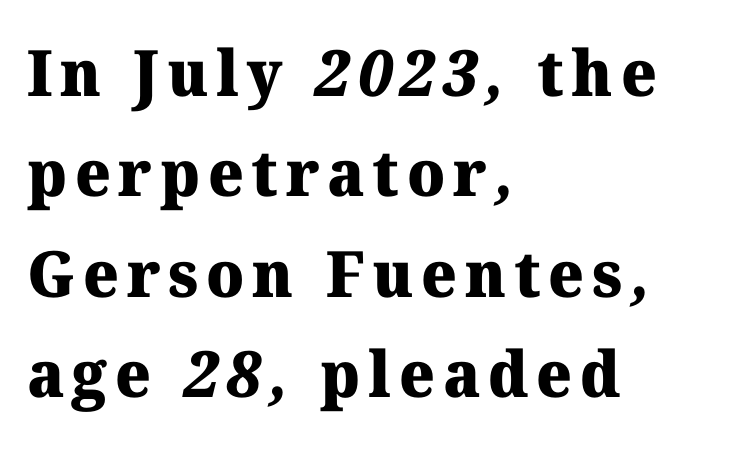
Clear beneath every line of the passage. Vertical spacing — default. A typesetter would call this proportional, since set widths differ per character. Letterform terminals end in serifs throughout the passage.
